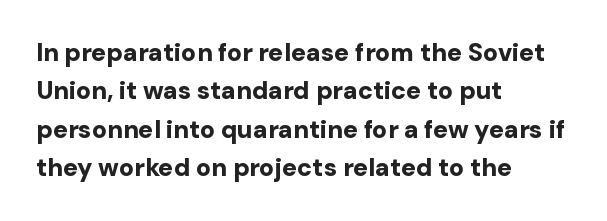
{"italic": "no", "bold": "yes", "underline": "no", "align": "left", "line_spacing": "normal", "line_spacing_ratio": 1.54, "letter_spacing": "normal", "letter_spacing_em": 0.0, "glyph_px": 25}
